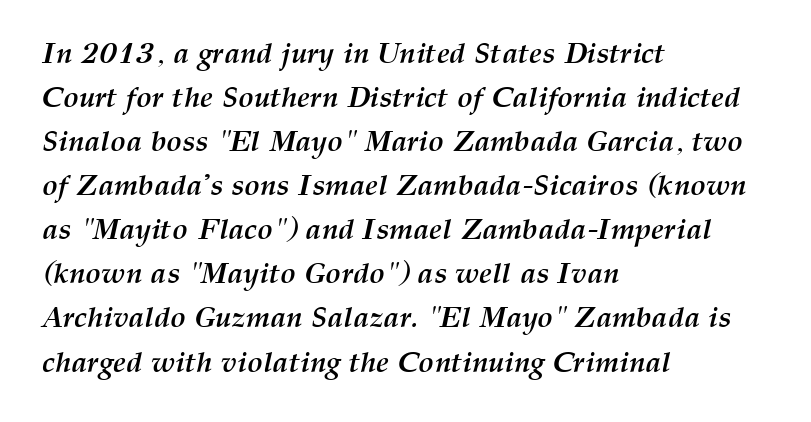
The image shows 29 px semibold type, italic (leaning right); set left-aligned, normal line spacing (1.52x), normal letter spacing, not underlined; medium stroke contrast and a medium x-height.
